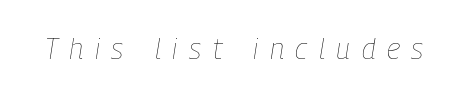
This sample uses an oblique cut, with every glyph tilted off the vertical. Plain, unruled lines of type. Tracking here is generous; glyphs stand well apart from one another. A light-to-regular cut is what we see here. Note the varied advance widths — an 'i' is clearly narrower than an 'm'.
